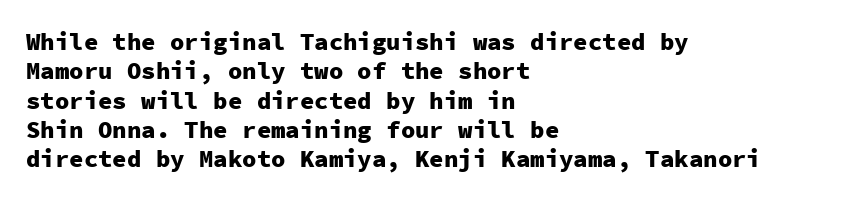
Check the space under the baseline: it is left empty. Words appear dense and cohesive because spacing is normal. Summary of weight: heavy, a full bold. Caption: multi-line text, flush left, ragged right.
